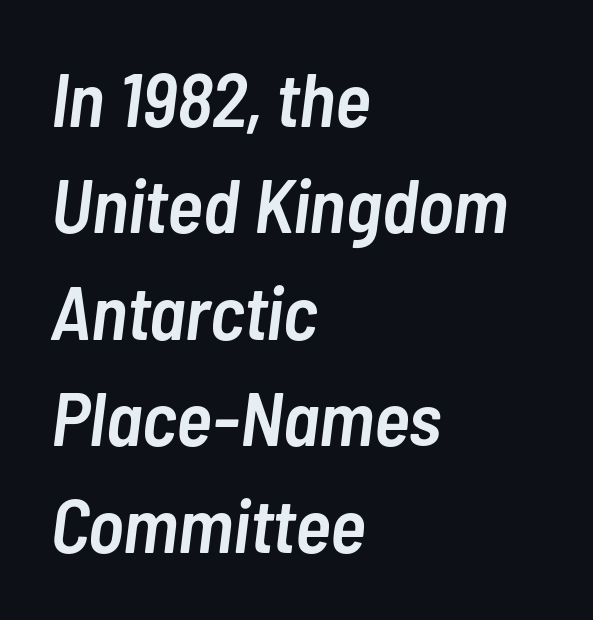
{"italic": "yes", "lean": "right", "slant_degrees": 7, "bold": "semi", "weight": "semibold", "width": "condensed", "stroke_contrast": "low", "x_height": "medium", "monospaced": "no", "underline": "no", "align": "left", "line_spacing": "normal", "line_spacing_ratio": 1.4, "letter_spacing": "normal", "letter_spacing_em": 0.0, "glyph_px": 76}
